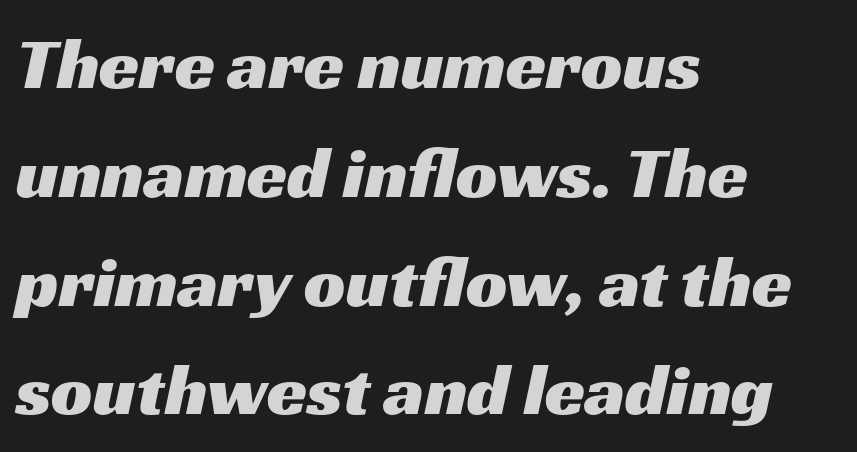
Q: Is the typeface a serif or a sans-serif typeface? A: Sans-serif.
Q: Is the text underlined? A: No.
Q: How is the paragraph aligned? A: Left-aligned.
Q: Is the spacing between letters normal or unusually wide? A: Normal.
Q: Is the spacing between lines tight, normal or loose? A: Normal.
Q: Width (condensed, normal, or wide)? A: Wide.
Q: Stroke contrast? A: Medium.
Q: x-height? A: Medium.
Q: Monospaced? A: No.
